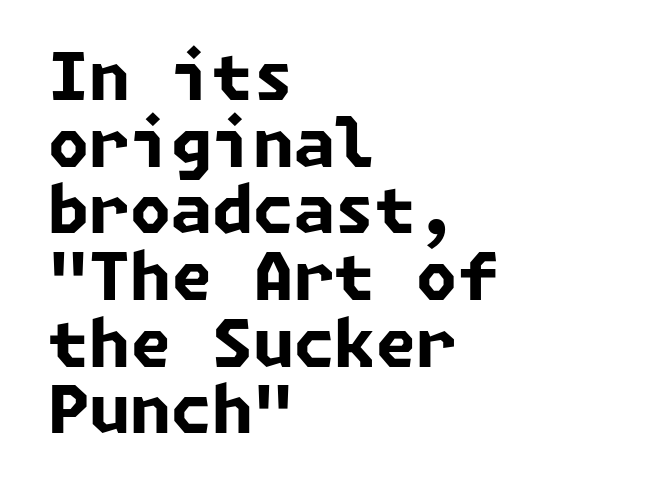
Q: Is the text bold? A: Yes.
Q: Is the typeface a serif or a sans-serif typeface? A: Sans-serif.
Q: Is the text underlined? A: No.
Q: How is the paragraph aligned? A: Left-aligned.
Q: Is the spacing between letters normal or unusually wide? A: Normal.
Q: Is the spacing between lines tight, normal or loose? A: Tight.
Q: Width (condensed, normal, or wide)? A: Normal.
Q: Stroke contrast? A: Low.
Q: x-height? A: Medium.
